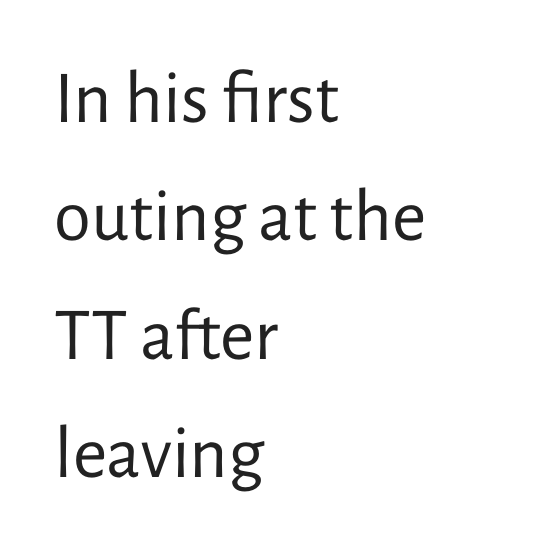
The image shows 75 px regular-weight sans-serif type, upright; set left-aligned, normal line spacing (1.58x), normal letter spacing, not underlined; low stroke contrast and a medium x-height.
